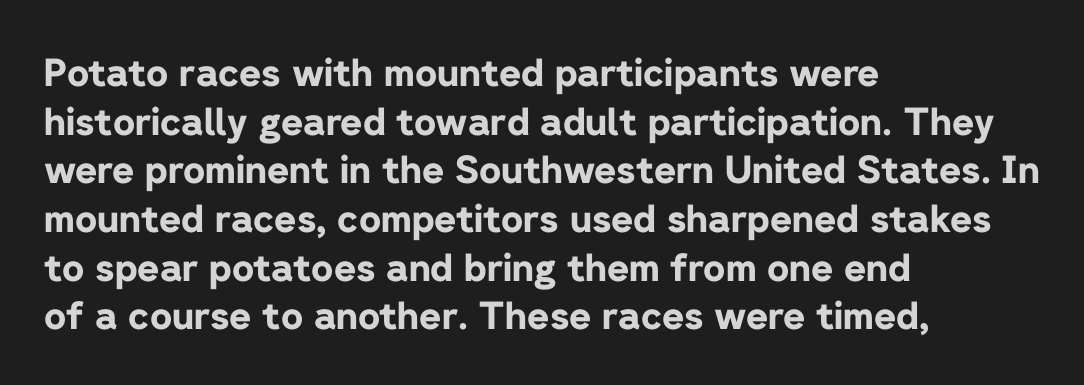
These lines are rendered in a variable-pitch font. Compared with an ordinary text face, these strokes are far heavier — a full bold. The type family on display is of the sans-serif kind. Descenders hang freely into open space. The horizontal fit of the characters is conventional and even. In CSS terms this would be text-align: left.
